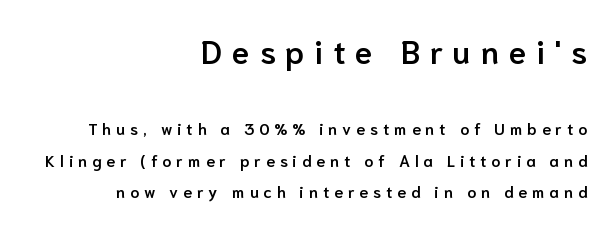
The image shows 32 px semibold sans-serif type, upright; set right-aligned, loose line spacing (1.98x), unusually wide letter spacing (+0.31 em), not underlined; the first (top) block is 2.0x larger; low stroke contrast and a medium x-height.
